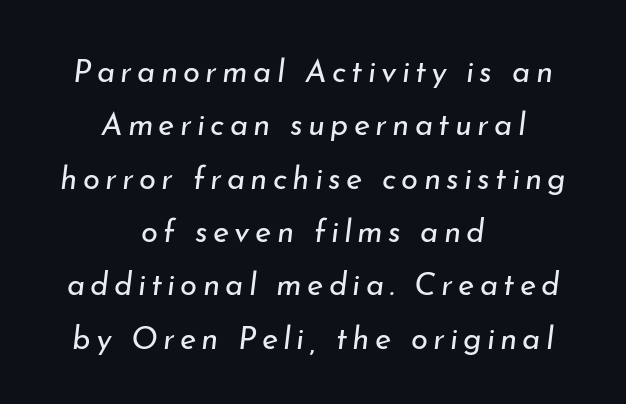
The image shows 31 px regular-weight type, italic (leaning right); set centered, line spacing 1.72x, not underlined; low stroke contrast and a small x-height.
